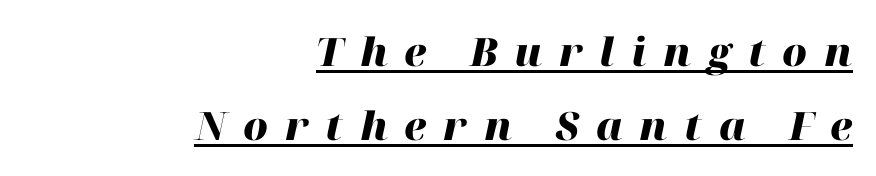
This rendering widens character spacing well past its baseline value. Strong, thick strokes mark this as bold type. This rendering features underlined lettering. Teacher's note: observe the even right margin — that is flush-right alignment. The rendering uses natural spacing where letterforms have individual widths. You can tell it's italic because the verticals aren't actually vertical.
